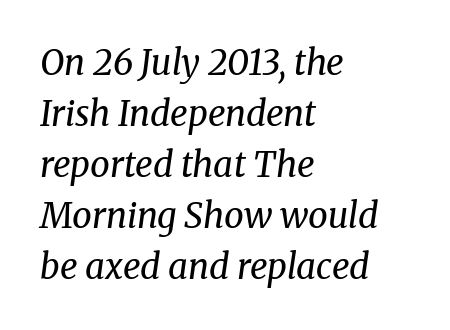
The image shows 35 px regular-weight serif type, italic (leaning right); set left-aligned, normal line spacing (1.46x), normal letter spacing, not underlined; medium stroke contrast and a medium x-height.
